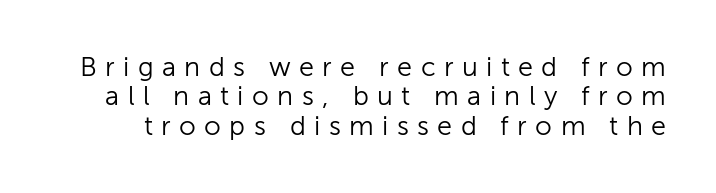
{"italic": "no", "bold": "no", "underline": "no", "line_spacing": "tight", "line_spacing_ratio": 1.09, "letter_spacing": "wide", "letter_spacing_em": 0.31, "glyph_px": 27}
